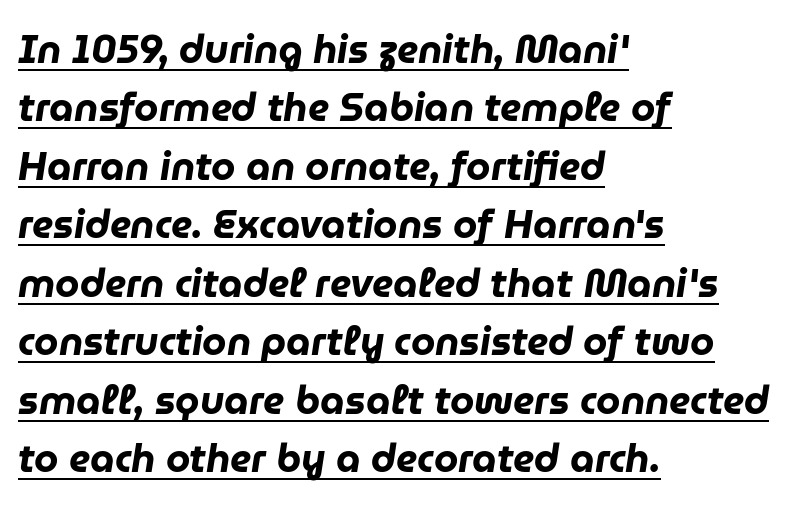
The image shows 39 px heavy type, italic (leaning right); set left-aligned, normal line spacing (1.5x), normal letter spacing, underlined; low stroke contrast and a medium x-height.
